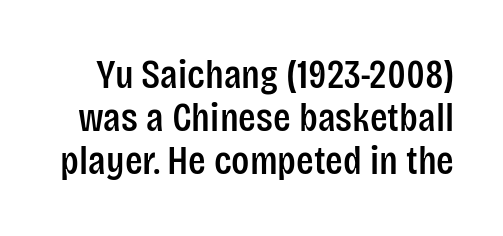
Check where the strokes stop: nothing finishes them off — pure sans. The face used here is proportionally spaced, like ordinary book or web type. Is there any slant? The stems are plumb. Is there much room between lines? No — they nearly touch. Any mark beneath the type? The region is blank. There is no visible air inserted between adjacent glyphs.
